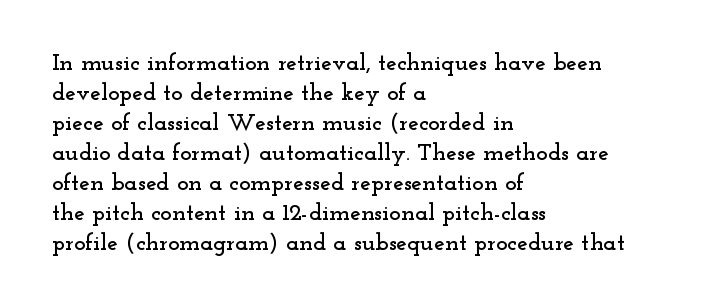
The lines in this sample share a left origin and differ only in where they stop. Tracking here is standard; glyphs follow each other at the usual distance. How would I describe the line gaps? Plain and ordinary. You can tell it's not italic because the verticals are truly vertical.
